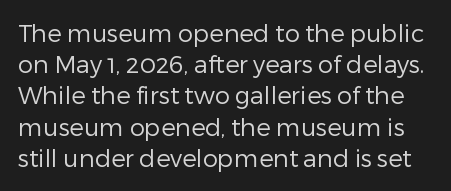
The image shows 24 px text type, upright; set normal line spacing (1.3x), normal letter spacing, not underlined.
